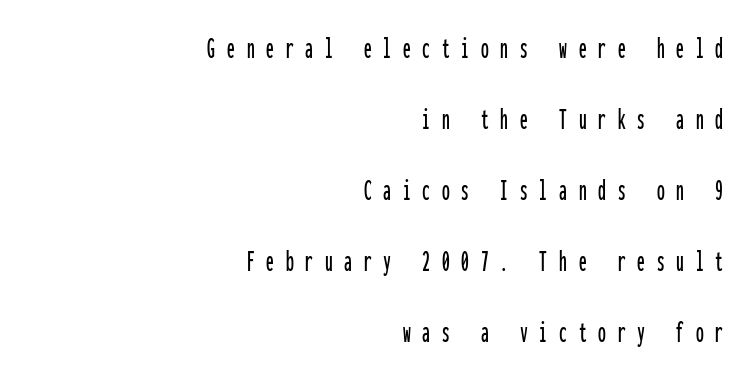
The gap between lines stays unmarked. The lines in this sample share a right terminus and differ only in where they begin. Is this a sans? Yes — the strokes have no serifs. Designer's note — italics off, roman on. Baseline-to-baseline distance is far greater than the letter height.
